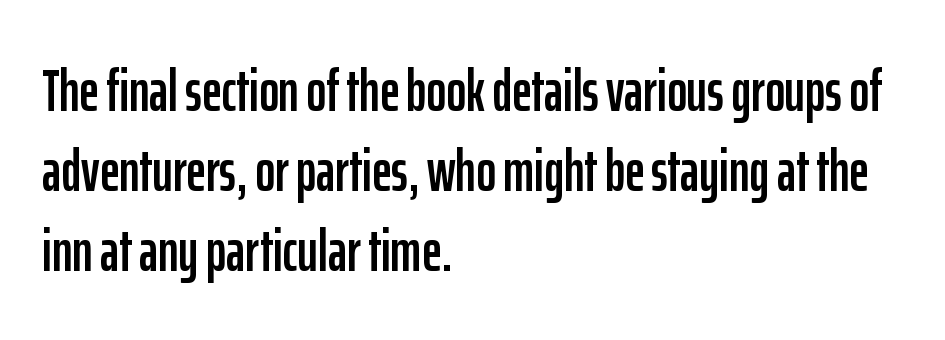
{"serif": "no", "italic": "no", "width": "condensed", "stroke_contrast": "low", "x_height": "medium", "monospaced": "no", "underline": "no", "align": "left", "line_spacing": "normal", "line_spacing_ratio": 1.33, "letter_spacing": "normal", "letter_spacing_em": 0.0, "glyph_px": 60}
